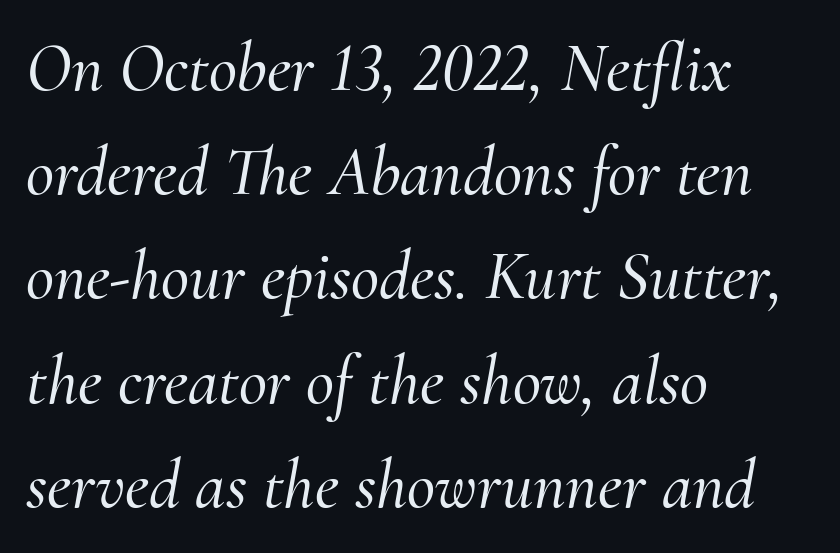
{"serif": "yes", "italic": "yes", "lean": "right", "slant_degrees": 10, "width": "normal", "stroke_contrast": "medium", "x_height": "small", "monospaced": "no", "underline": "no", "align": "left", "line_spacing": "normal", "line_spacing_ratio": 1.51, "letter_spacing": "normal", "letter_spacing_em": 0.0, "glyph_px": 69}
